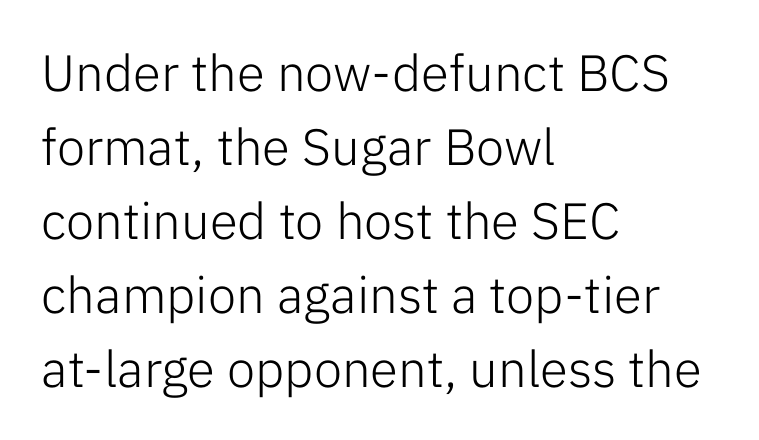
{"serif": "no", "italic": "no", "bold": "no", "weight": "light", "width": "normal", "stroke_contrast": "low", "x_height": "medium", "monospaced": "no", "underline": "no", "align": "left", "line_spacing": "normal", "line_spacing_ratio": 1.45, "letter_spacing": "normal", "letter_spacing_em": 0.0, "glyph_px": 51}
